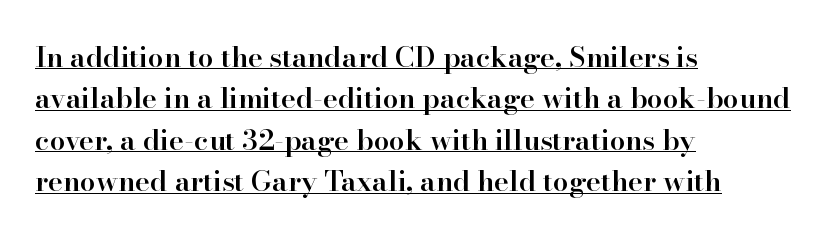
Q: Is the text bold? A: Semi-bold.
Q: Is the text italic (slanted)? A: No, it is upright.
Q: Is the typeface a serif or a sans-serif typeface? A: Serif.
Q: Is the text underlined? A: Yes.
Q: How is the paragraph aligned? A: Left-aligned.
Q: Is the spacing between letters normal or unusually wide? A: Normal.
Q: Is the spacing between lines tight, normal or loose? A: Normal.
Q: Width (condensed, normal, or wide)? A: Normal.
Q: Stroke contrast? A: High.
Q: x-height? A: Small.
Q: Monospaced? A: No.
